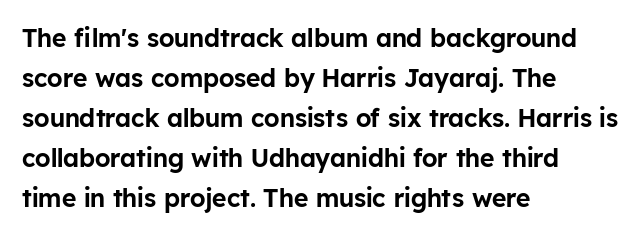
The image shows 25 px text type, upright; set left-aligned, normal line spacing (1.6x), normal letter spacing, not underlined.
